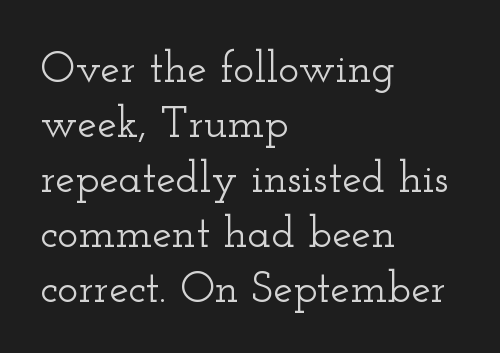
{"serif": "yes", "italic": "no", "width": "wide", "stroke_contrast": "low", "x_height": "small", "monospaced": "no", "underline": "no", "align": "left", "line_spacing": "normal", "line_spacing_ratio": 1.25, "letter_spacing": "normal", "letter_spacing_em": 0.0, "glyph_px": 44}
